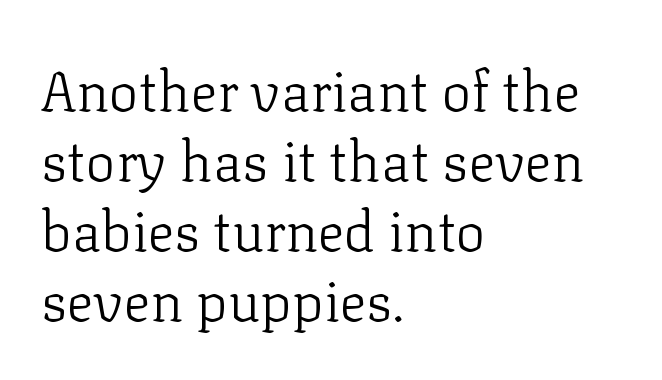
Compared with typical body copy, the letter spacing here is the same. Leading matches the norm, producing a regular column. The designer went with a serif here, giving each stem small feet. Horizontal alignment here is leftward, the default for most running prose.
